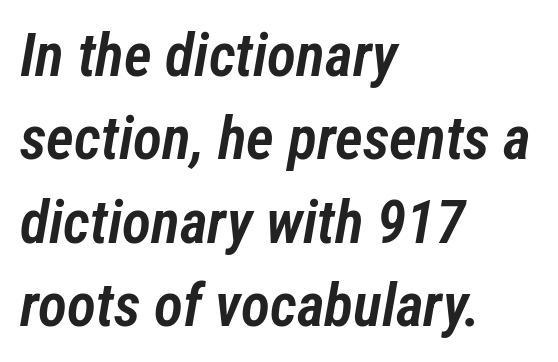
{"italic": "yes", "lean": "right", "slant_degrees": 12, "bold": "semi", "weight": "semibold", "width": "condensed", "stroke_contrast": "low", "x_height": "medium", "monospaced": "no", "underline": "no", "align": "left", "line_spacing": "normal", "line_spacing_ratio": 1.39, "letter_spacing": "normal", "letter_spacing_em": 0.0, "glyph_px": 60}
